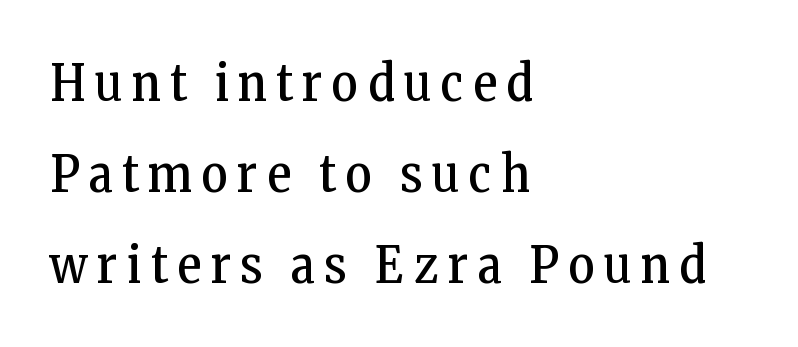
{"serif": "yes", "italic": "no", "bold": "no", "weight": "regular", "width": "condensed", "stroke_contrast": "low", "x_height": "medium", "monospaced": "no", "underline": "no", "align": "left", "line_spacing_ratio": 1.78, "glyph_px": 51}
